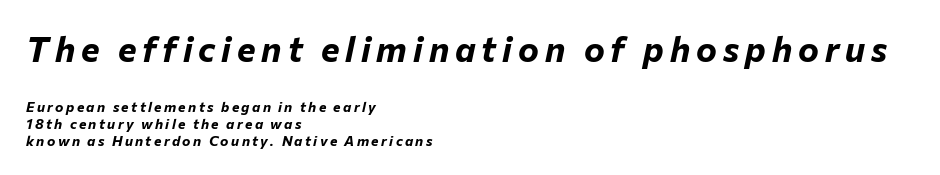
Q: Is the text bold? A: Yes.
Q: Is the text italic (slanted)? A: Yes, it leans right by about 12 degrees.
Q: Is the text underlined? A: No.
Q: How is the paragraph aligned? A: Left-aligned.
Q: Which block of text is set in a larger size, the first (top) or the second (bottom)? A: The first (top) one.
Q: Width (condensed, normal, or wide)? A: Normal.
Q: Stroke contrast? A: Low.
Q: x-height? A: Medium.
Q: Monospaced? A: No.
